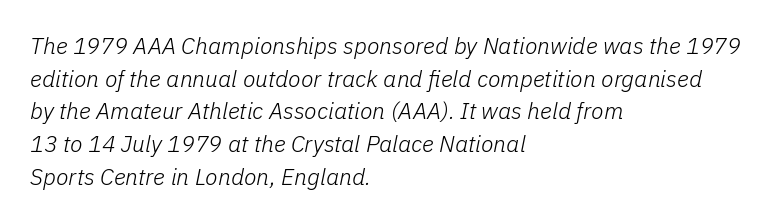
The image shows 23 px text type, italic (leaning right); set left-aligned, normal line spacing (1.42x), normal letter spacing, not underlined.
